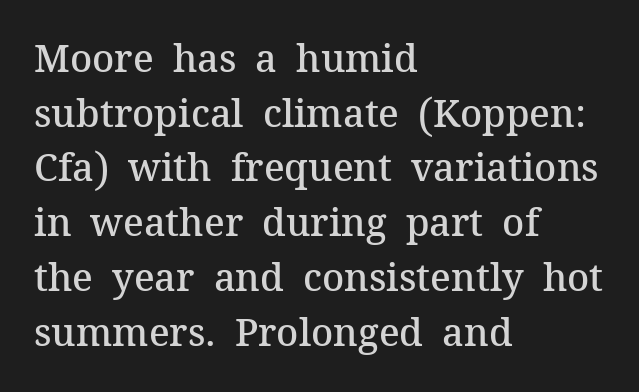
This is serif lettering, the kind often seen in printed books. This is the regular roman posture of the typeface. Each letter keeps its own natural width here, so spacing adapts to shape. Compared with typical body copy, the letter spacing here is the same. The sample has been set in demibold, a notch under bold. In CSS terms this would be text-align: left.
